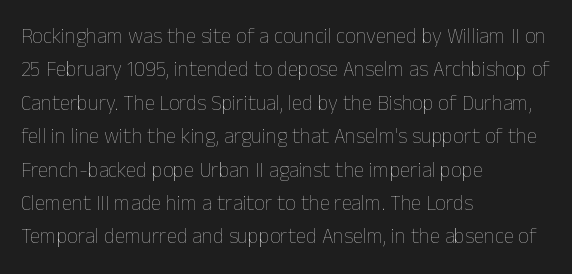
{"italic": "no", "bold": "no", "underline": "no", "align": "left", "line_spacing": "normal", "line_spacing_ratio": 1.59, "letter_spacing": "normal", "letter_spacing_em": 0.0, "glyph_px": 21}
